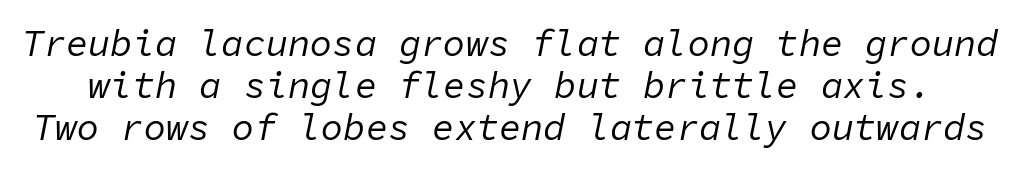
Q: Is the text bold? A: No.
Q: Is the text italic (slanted)? A: Yes, it leans right by about 11 degrees.
Q: Is the text underlined? A: No.
Q: Is the spacing between letters normal or unusually wide? A: Normal.
Q: Is the spacing between lines tight, normal or loose? A: Tight.
Q: Width (condensed, normal, or wide)? A: Normal.
Q: Stroke contrast? A: Low.
Q: x-height? A: Medium.
Q: Monospaced? A: Yes.
